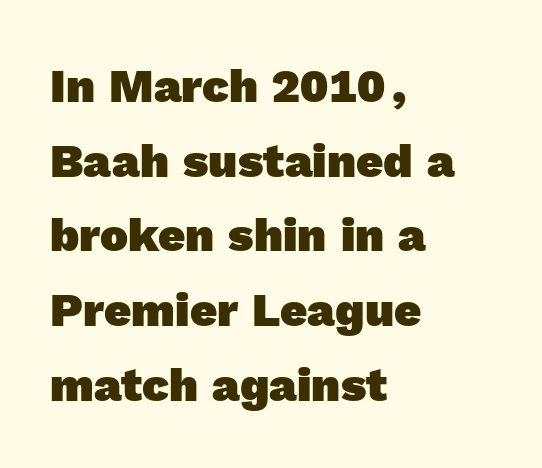
The image shows 47 px heavy sans-serif type; set left-aligned, normal line spacing (1.59x), normal letter spacing, not underlined; a medium x-height.
